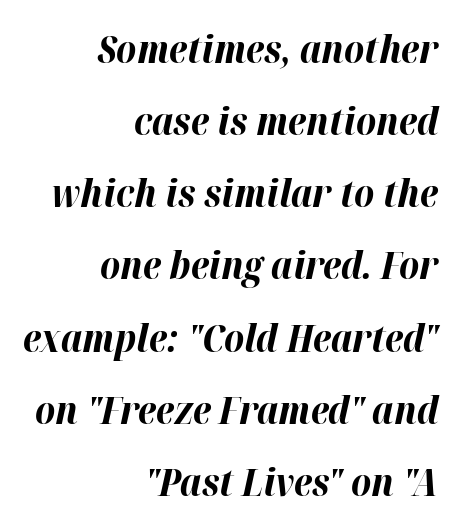
Students, this is bold: see how much ink each stroke carries. Designer's note — italics engaged. Character widths vary here, with narrow letters taking less room than wide ones. Casual observation: everything's shoved over to the right. How are the letters spaced? Ordinarily, with no added tracking. Each row of text sits above clean, open space.
